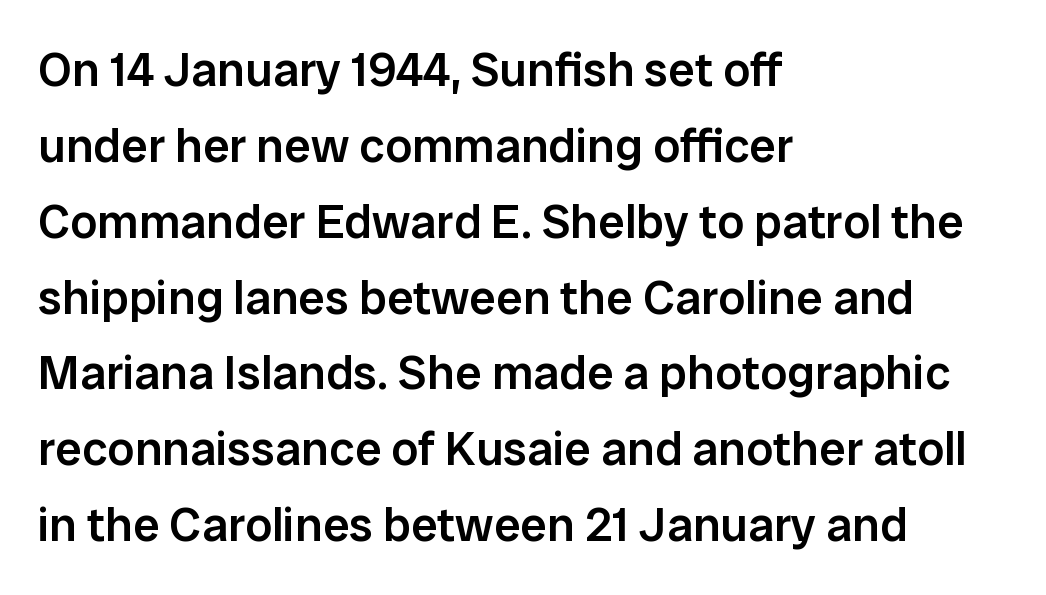
Q: Is the text bold? A: Semi-bold.
Q: Is the text italic (slanted)? A: No, it is upright.
Q: Is the typeface a serif or a sans-serif typeface? A: Sans-serif.
Q: Is the text underlined? A: No.
Q: How is the paragraph aligned? A: Left-aligned.
Q: Is the spacing between letters normal or unusually wide? A: Normal.
Q: Is the spacing between lines tight, normal or loose? A: Normal.
Q: Width (condensed, normal, or wide)? A: Normal.
Q: Stroke contrast? A: Low.
Q: x-height? A: Medium.
Q: Monospaced? A: No.
